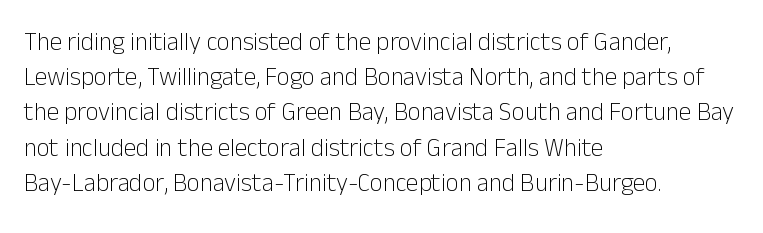
Weight: not bold — regular or lighter. Summary of vertical rhythm: regular, with standard interline spacing. Italic? Not at all — the glyphs are vertical. Words appear dense and cohesive because spacing is normal. Glance below the letters and you will spot only blank space.
